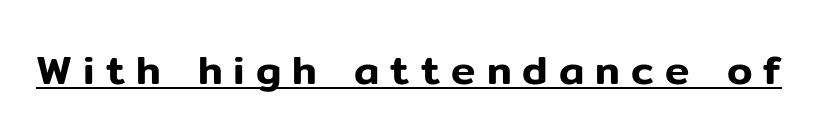
The string is rendered with underlining switched on. Between one letter and the next there's a generous, obvious gap. Each letter keeps its own natural width here, so spacing adapts to shape. Classification — sans serif.
